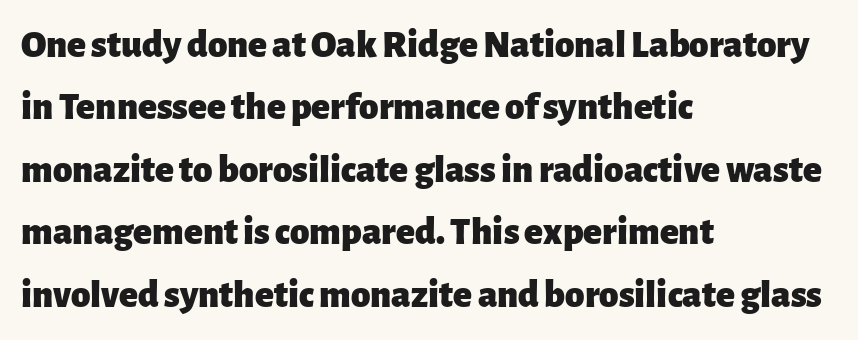
This sample has the flowing, uneven cadence of proportional lettering. These lines are set flush left with a ragged right edge. The letters stand upright; this is a roman face. Underline: absent.
